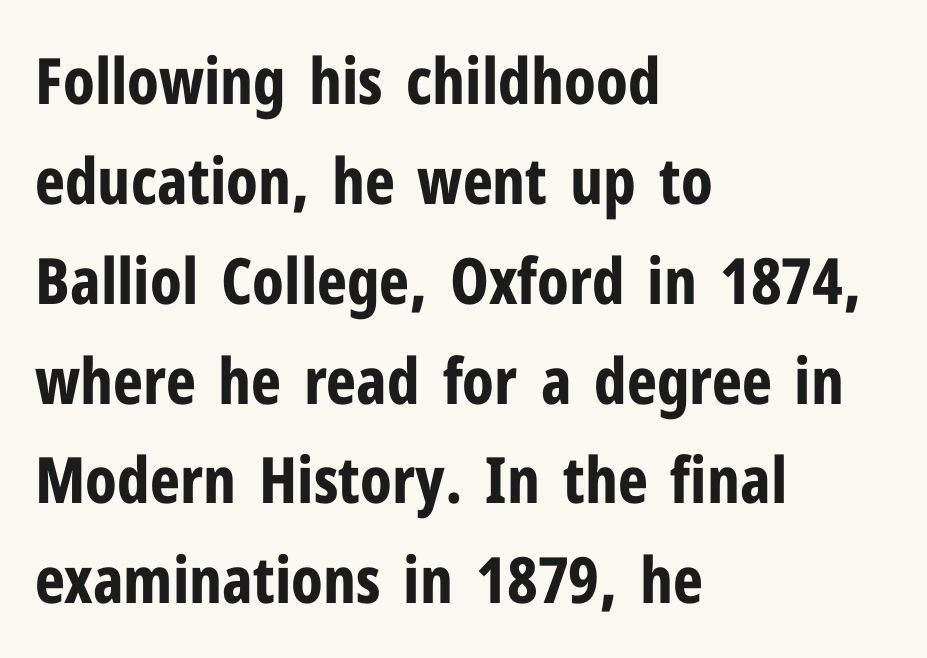
{"serif": "no", "italic": "no", "bold": "yes", "weight": "bold", "width": "condensed", "stroke_contrast": "low", "x_height": "medium", "monospaced": "no", "underline": "no", "align": "left", "line_spacing": "normal", "line_spacing_ratio": 1.56, "letter_spacing": "normal", "letter_spacing_em": 0.0, "glyph_px": 64}
